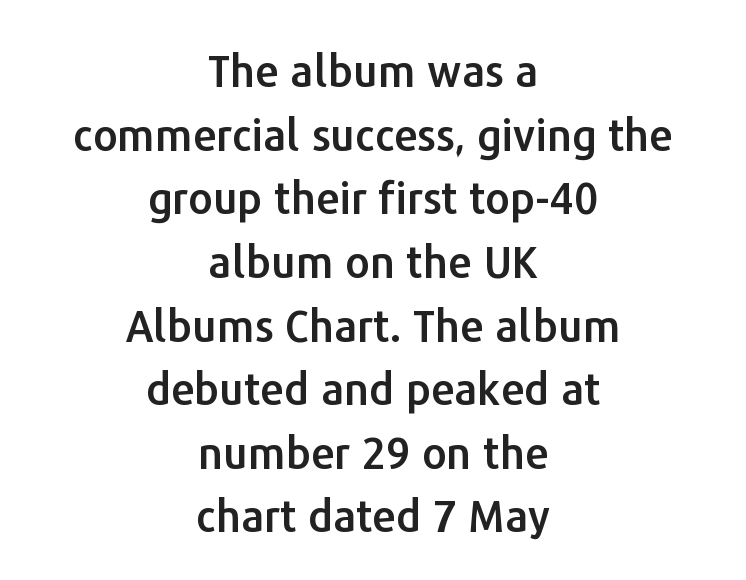
The characters display no serif detailing; their extremities are plain. In CSS terms this would be text-align: center. This sample uses an upright cut, with every glyph sitting square on the baseline. The line-height multiplier appears to be the usual default.
